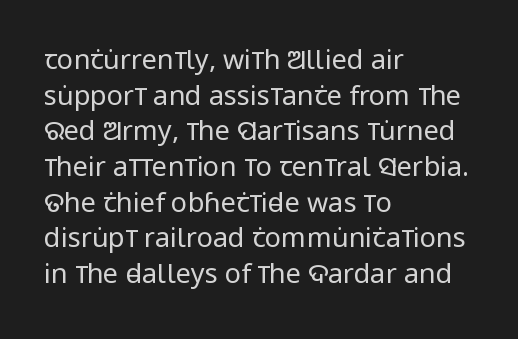
Notice how descenders clear the ascenders below comfortably — that's standard leading. Rule under the text: the space is simply empty. This rendering uses left alignment, leaving the right contour irregular. The type sits square on the baseline with zero lean. The font sits on the lighter half of the weight spectrum, regular included. The gaps between neighbouring characters are ordinary and unremarkable.
